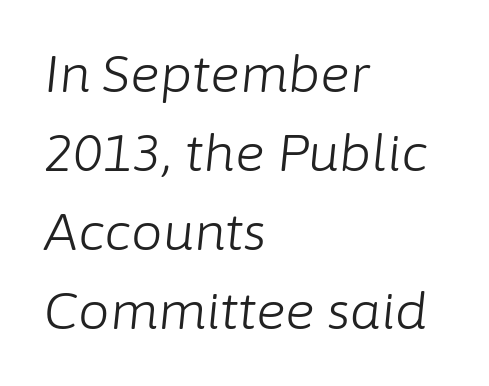
{"italic": "yes", "lean": "right", "slant_degrees": 6, "bold": "no", "weight": "light", "width": "normal", "stroke_contrast": "low", "x_height": "medium", "monospaced": "no", "underline": "no", "align": "left", "line_spacing": "normal", "line_spacing_ratio": 1.58, "letter_spacing": "normal", "letter_spacing_em": 0.0, "glyph_px": 50}
